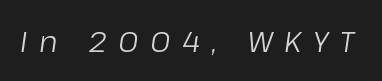
The image shows 29 px regular-weight type, italic (leaning right); set unusually wide letter spacing (+0.41 em), not underlined; low stroke contrast and a medium x-height.
